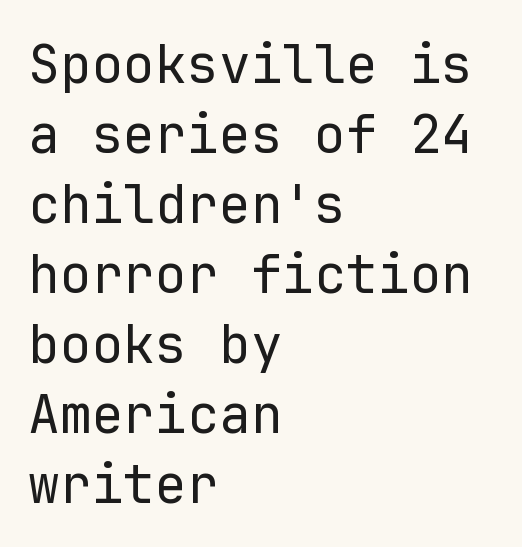
The designer left line spacing at the default. Check the space under the baseline: it is left empty. Grotesque or geometric, the face here clearly has no serifs. The type is set solid horizontally, with unmodified tracking. Quick note: not italic, upright. Is the type heavy? It reads as light-to-regular instead.
